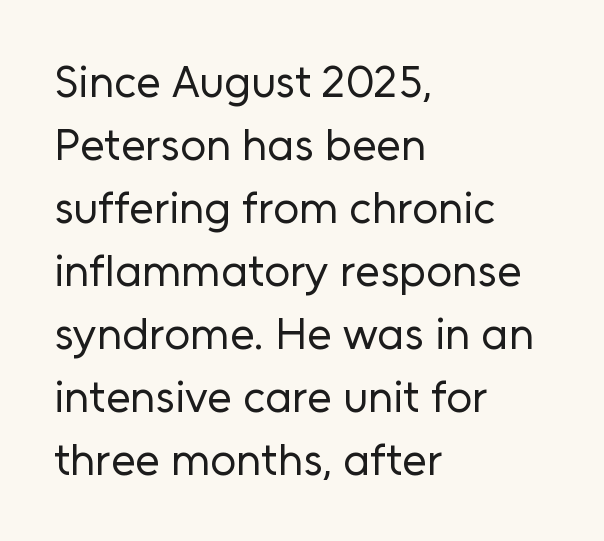
{"serif": "no", "italic": "no", "bold": "no", "weight": "regular", "width": "normal", "stroke_contrast": "low", "x_height": "medium", "monospaced": "no", "underline": "no", "align": "left", "line_spacing": "normal", "line_spacing_ratio": 1.4, "letter_spacing": "normal", "letter_spacing_em": 0.0, "glyph_px": 45}
